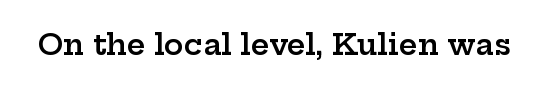
Q: Is the text bold? A: Semi-bold.
Q: Is the text italic (slanted)? A: No, it is upright.
Q: Is the typeface a serif or a sans-serif typeface? A: Serif.
Q: Is the text underlined? A: No.
Q: Is the spacing between letters normal or unusually wide? A: Normal.
Q: Width (condensed, normal, or wide)? A: Wide.
Q: Stroke contrast? A: Low.
Q: x-height? A: Medium.
Q: Monospaced? A: No.
